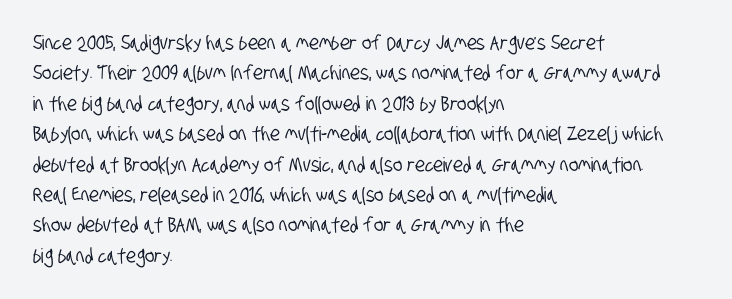
The letterforms sit shoulder to shoulder at normal distance. Regarding leading, the lines here are spaced in the standard way. The lines are quadded left. Beneath every word, the page is bare.
